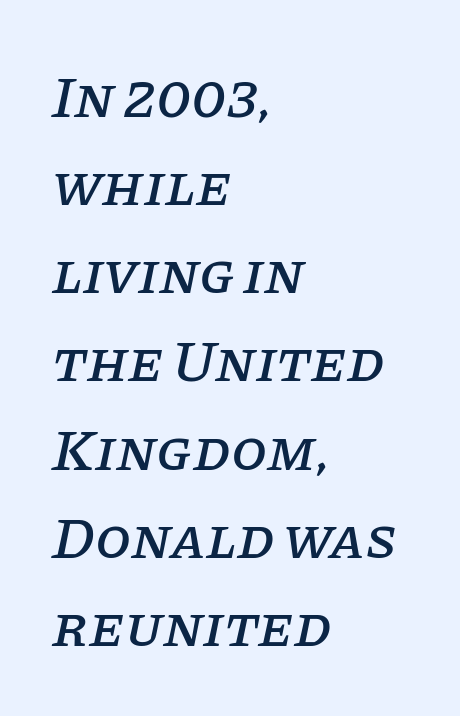
The image shows 58 px serif type, italic (leaning right); set left-aligned, normal line spacing (1.52x), normal letter spacing, not underlined; low stroke contrast and a large x-height.
